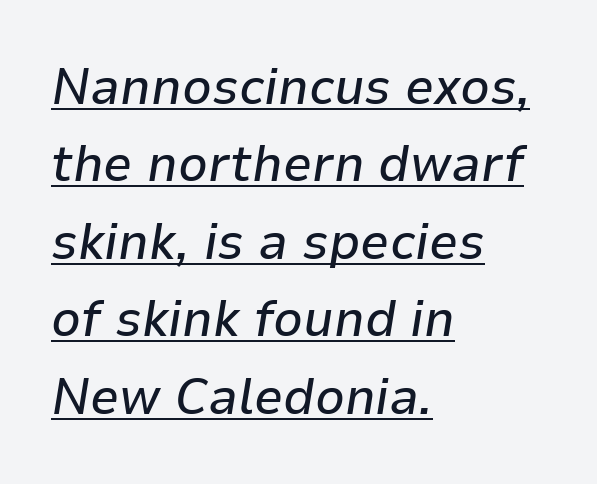
Character widths vary here, with narrow letters taking less room than wide ones. Leading: standard. A typesetter would call this zero additional tracking. The rendering applies a slant to the glyphs. A baseline rule has been typeset under these characters. Teacher's note: observe the even left margin — that is flush-left alignment.
